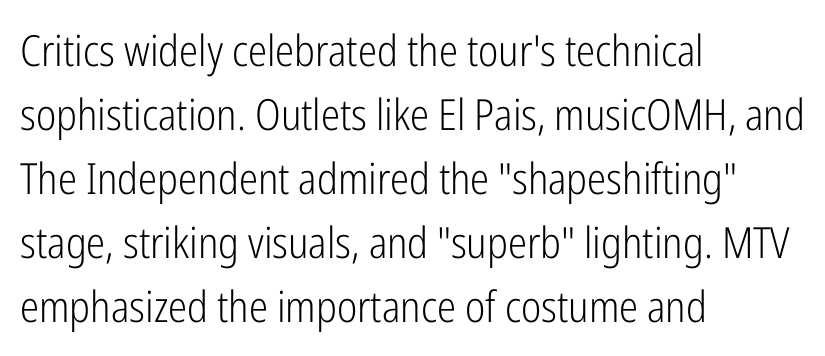
{"serif": "no", "italic": "no", "bold": "no", "weight": "light", "width": "condensed", "stroke_contrast": "low", "x_height": "medium", "monospaced": "no", "underline": "no", "align": "left", "line_spacing": "normal", "line_spacing_ratio": 1.49, "letter_spacing": "normal", "letter_spacing_em": 0.0, "glyph_px": 43}
